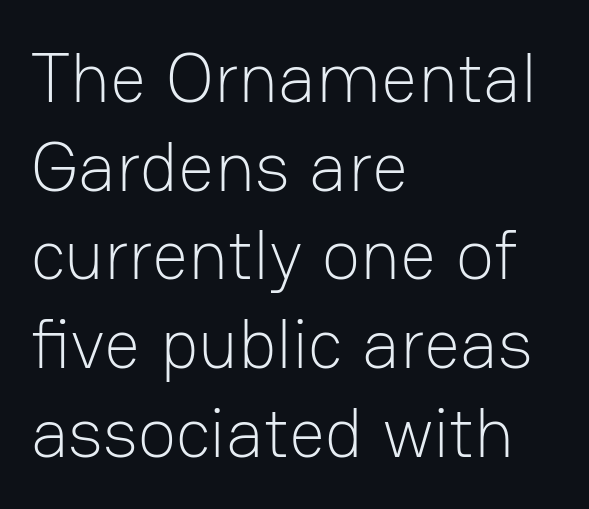
Q: Is the text bold? A: No.
Q: Is the text italic (slanted)? A: No, it is upright.
Q: Is the typeface a serif or a sans-serif typeface? A: Sans-serif.
Q: Is the text underlined? A: No.
Q: How is the paragraph aligned? A: Left-aligned.
Q: Is the spacing between letters normal or unusually wide? A: Normal.
Q: Is the spacing between lines tight, normal or loose? A: Normal.
Q: Width (condensed, normal, or wide)? A: Normal.
Q: Stroke contrast? A: Low.
Q: x-height? A: Medium.
Q: Monospaced? A: No.
